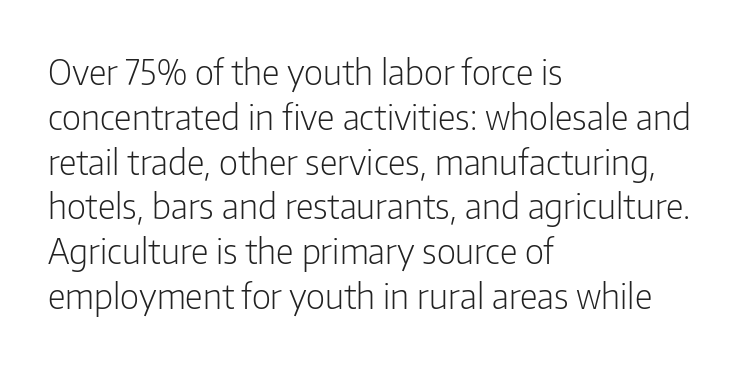
{"serif": "no", "italic": "no", "bold": "no", "weight": "light", "width": "condensed", "stroke_contrast": "low", "x_height": "medium", "monospaced": "no", "underline": "no", "align": "left", "line_spacing": "normal", "line_spacing_ratio": 1.28, "letter_spacing": "normal", "letter_spacing_em": 0.0, "glyph_px": 35}
